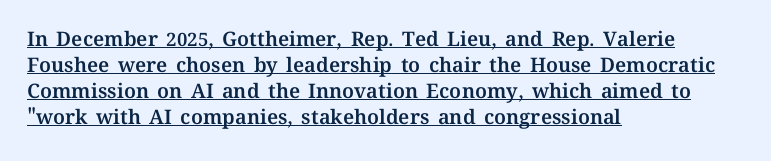
These characters rest on top of a visible drawn line. Does the copy run flush right? No — it runs flush left. The passage shown has conventional tracking throughout. Characters remain perfectly vertical along every line. Does the leading feel generous? No, just average.
